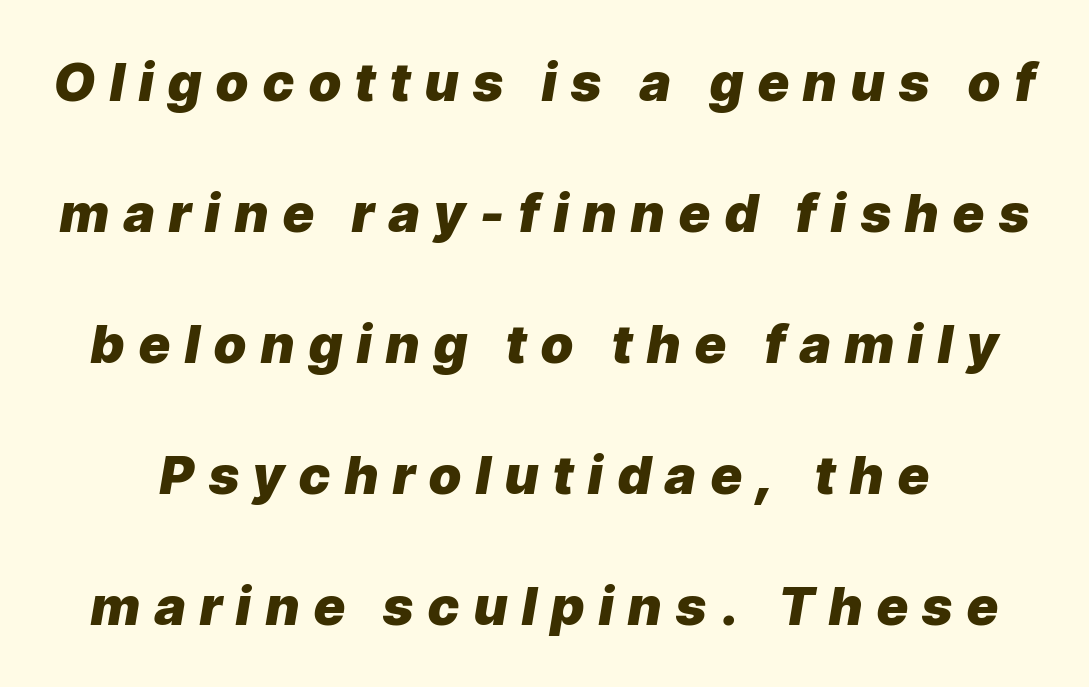
Q: Is the text bold? A: Yes.
Q: Is the text italic (slanted)? A: Yes, it leans right by about 9 degrees.
Q: Is the text underlined? A: No.
Q: Is the spacing between letters normal or unusually wide? A: Unusually wide.
Q: Is the spacing between lines tight, normal or loose? A: Loose.
Q: Width (condensed, normal, or wide)? A: Normal.
Q: Stroke contrast? A: Low.
Q: x-height? A: Medium.
Q: Monospaced? A: No.
